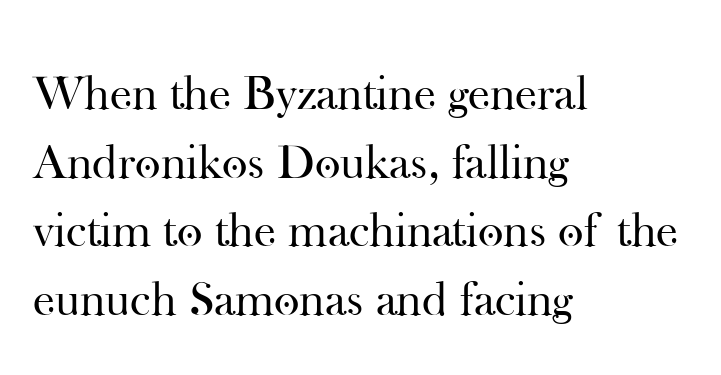
{"serif": "yes", "italic": "no", "bold": "no", "weight": "regular", "width": "normal", "stroke_contrast": "high", "x_height": "small", "monospaced": "no", "underline": "no", "align": "left", "line_spacing": "normal", "line_spacing_ratio": 1.4, "letter_spacing": "normal", "letter_spacing_em": 0.0, "glyph_px": 49}
